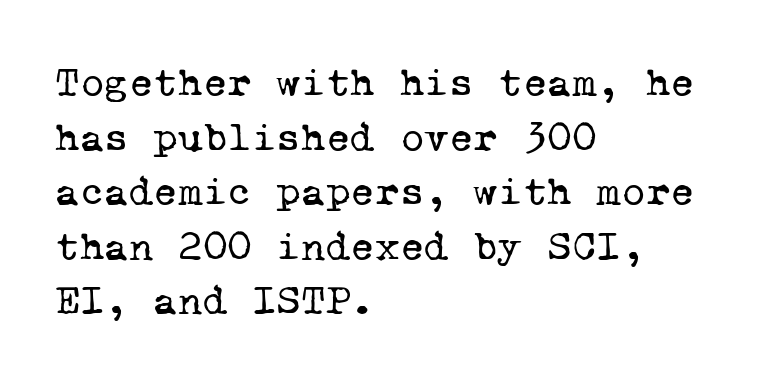
{"serif": "yes", "bold": "no", "weight": "regular", "width": "normal", "stroke_contrast": "low", "x_height": "medium", "monospaced": "yes", "underline": "no", "align": "left", "line_spacing": "normal", "line_spacing_ratio": 1.3, "letter_spacing": "normal", "letter_spacing_em": 0.0, "glyph_px": 42}
